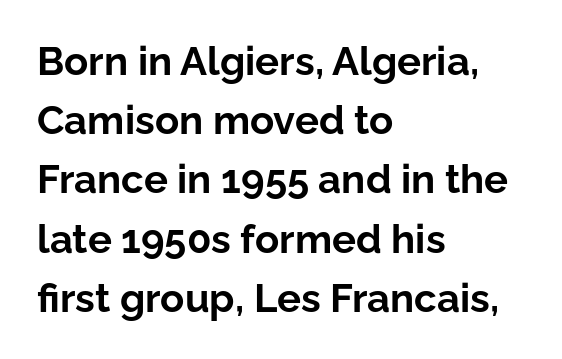
The image shows 40 px bold sans-serif type, upright; set left-aligned, normal line spacing (1.48x), normal letter spacing, not underlined; low stroke contrast and a medium x-height.
